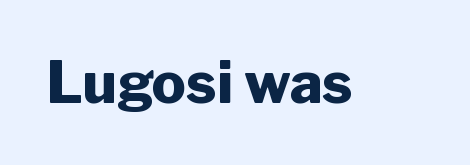
The image shows 57 px heavy sans-serif type, upright; set normal letter spacing, not underlined; low stroke contrast and a medium x-height.
